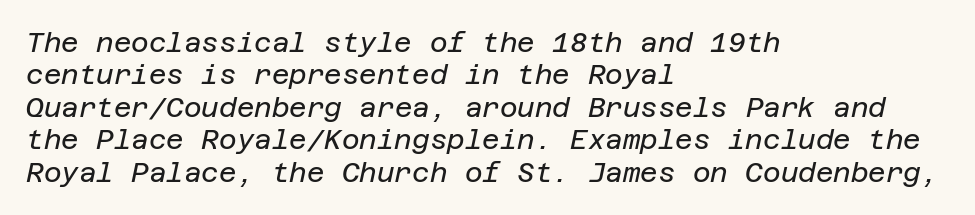
Tall strokes in this sample are angled rather than plumb. Spacing between characters is what you'd get straight out of the box. The typeface has the unassuming heft of standard copy or less. The zone under the glyphs is completely vacant.
